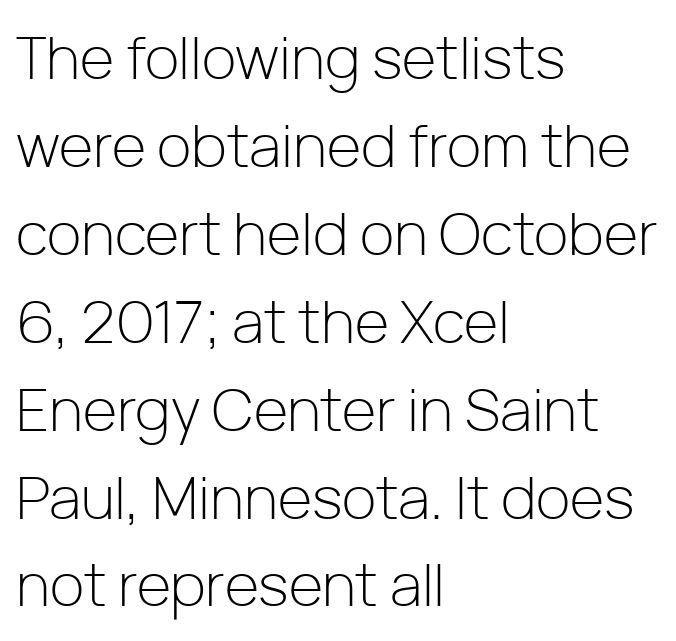
The letterforms sit at book weight or below. Observe the ordinary spacing: letters are neighbours, not strangers. Do the characters align in a grid? No, the font is proportional. Characters remain perfectly vertical along every line. The block of text has a typical density, with ordinary space between rows.
